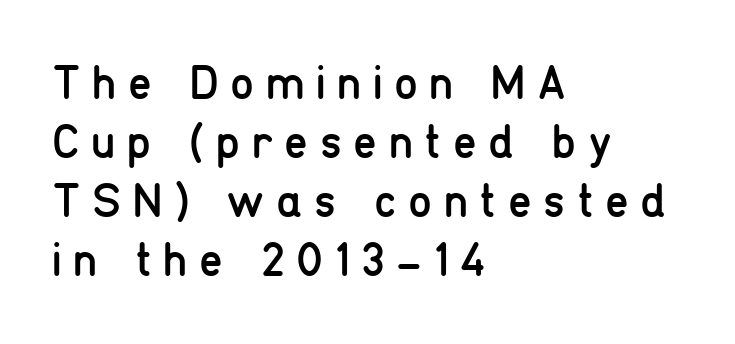
{"serif": "no", "italic": "no", "bold": "no", "weight": "regular", "width": "condensed", "stroke_contrast": "low", "x_height": "medium", "monospaced": "no", "underline": "no", "align": "left", "line_spacing_ratio": 1.23, "letter_spacing": "wide", "letter_spacing_em": 0.24, "glyph_px": 48}
